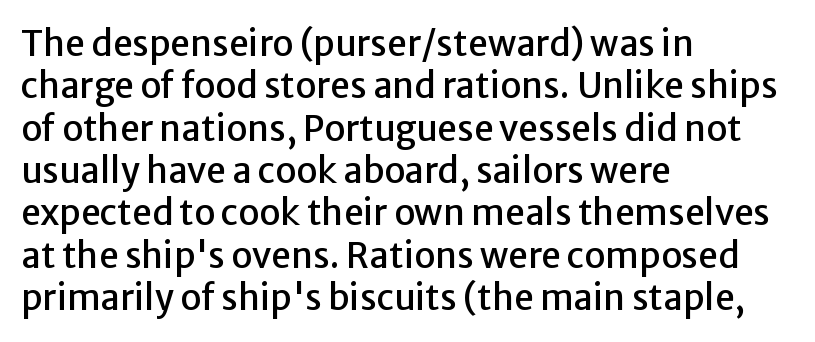
Q: Is the text italic (slanted)? A: No, it is upright.
Q: Is the typeface a serif or a sans-serif typeface? A: Sans-serif.
Q: Is the text underlined? A: No.
Q: How is the paragraph aligned? A: Left-aligned.
Q: Is the spacing between letters normal or unusually wide? A: Normal.
Q: Width (condensed, normal, or wide)? A: Normal.
Q: Stroke contrast? A: Low.
Q: x-height? A: Medium.
Q: Monospaced? A: No.
